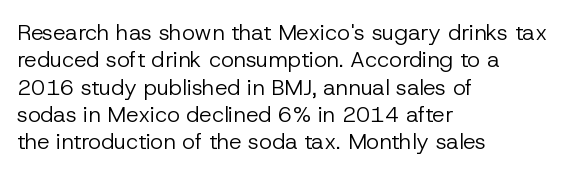
Rendered with straight, roman letterforms. Weight: not bold — regular or lighter. Words appear dense and cohesive because spacing is normal. Horizontal alignment here is leftward, the default for most running prose. A clean baseline with only descenders dipping below it.
